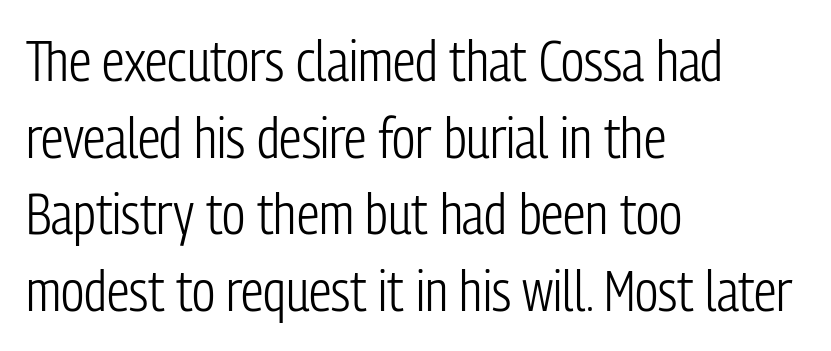
Q: Is the text bold? A: No.
Q: Is the text italic (slanted)? A: No, it is upright.
Q: Is the typeface a serif or a sans-serif typeface? A: Sans-serif.
Q: Is the text underlined? A: No.
Q: How is the paragraph aligned? A: Left-aligned.
Q: Is the spacing between letters normal or unusually wide? A: Normal.
Q: Is the spacing between lines tight, normal or loose? A: Normal.
Q: Width (condensed, normal, or wide)? A: Condensed.
Q: Stroke contrast? A: Low.
Q: x-height? A: Medium.
Q: Monospaced? A: No.
